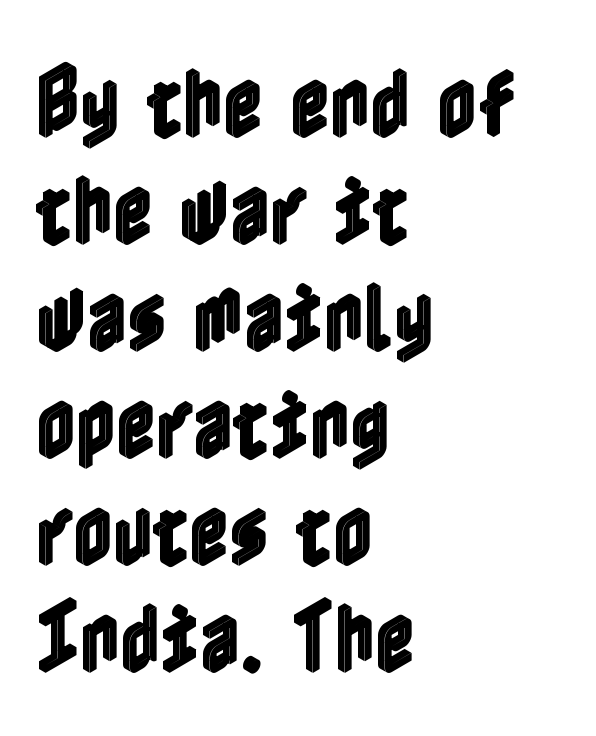
{"italic": "no", "width": "condensed", "x_height": "medium", "underline": "no", "align": "left", "line_spacing": "normal", "line_spacing_ratio": 1.39, "letter_spacing": "normal", "letter_spacing_em": 0.0, "glyph_px": 77}
